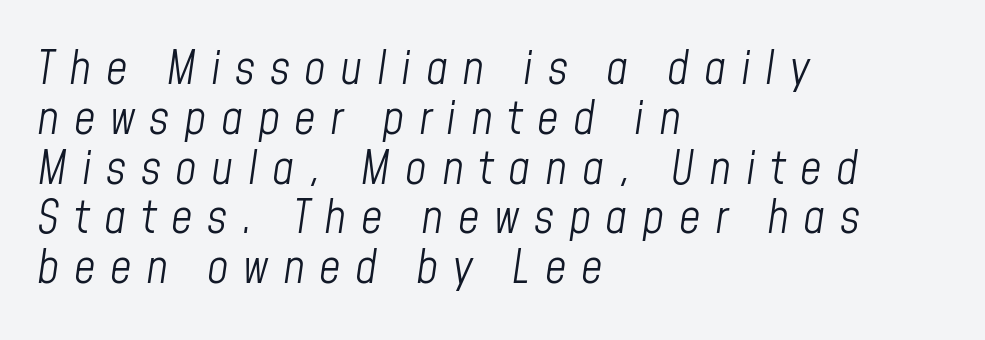
The image shows 47 px light, condensed type, italic (leaning right); set left-aligned, tight line spacing (1.06x), unusually wide letter spacing (+0.31 em), not underlined; low stroke contrast and a medium x-height.
